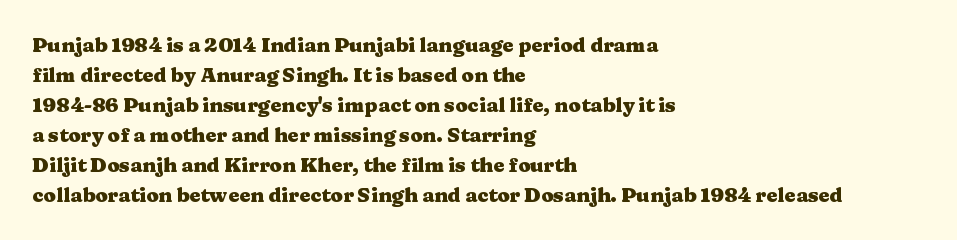
Alignment: flush left. Tall strokes in this sample are plumb rather than angled. Successive baselines arrive at the customary interval. The rendering uses a bold face; every stroke is thick and dark. The specimen omits any rule beneath the text block's lines. Short note: letters normally spaced.
